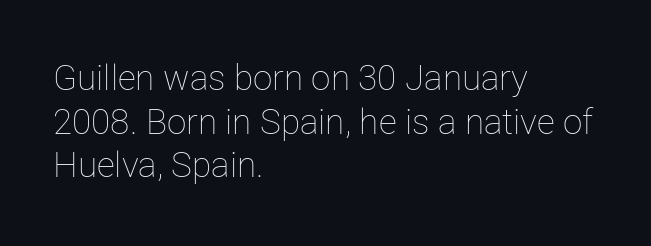
The image shows 35 px thin type, upright; set left-aligned, normal line spacing (1.25x), normal letter spacing, not underlined; low stroke contrast and a medium x-height.
